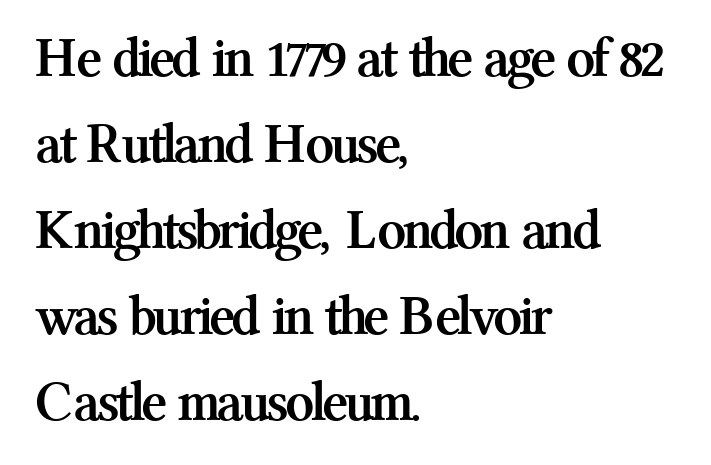
{"serif": "yes", "italic": "no", "bold": "yes", "weight": "semibold", "width": "normal", "stroke_contrast": "medium", "x_height": "medium", "monospaced": "no", "underline": "no", "align": "left", "line_spacing": "normal", "line_spacing_ratio": 1.51, "letter_spacing": "normal", "letter_spacing_em": 0.0, "glyph_px": 57}
